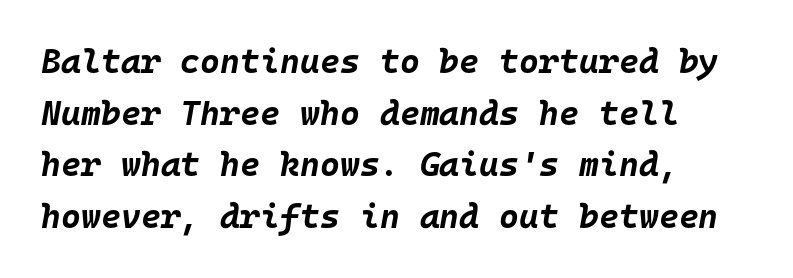
The image shows 34 px bold type, italic (leaning right), monospaced; set left-aligned, normal line spacing (1.52x), normal letter spacing, not underlined; low stroke contrast and a large x-height.
